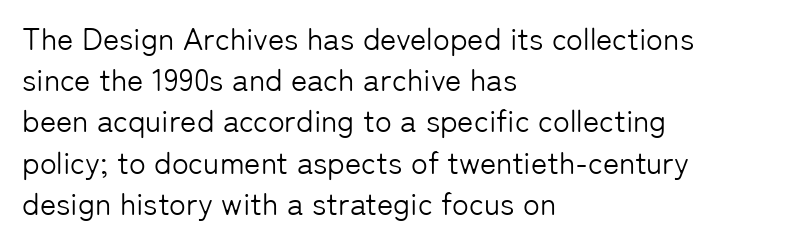
The image shows 31 px light sans-serif type, upright; set left-aligned, normal line spacing (1.33x), normal letter spacing, not underlined; low stroke contrast and a medium x-height.
